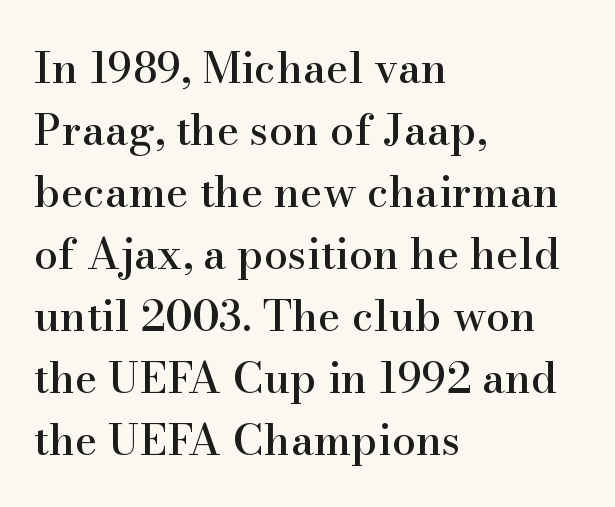
{"serif": "yes", "italic": "no", "width": "normal", "stroke_contrast": "high", "x_height": "small", "monospaced": "no", "underline": "no", "align": "left", "line_spacing": "normal", "line_spacing_ratio": 1.44, "letter_spacing": "normal", "letter_spacing_em": 0.0, "glyph_px": 43}
